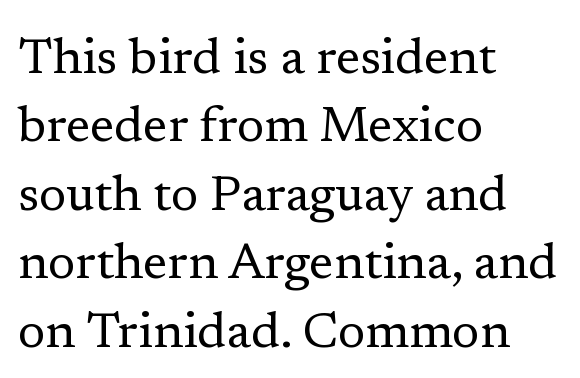
The image shows 50 px regular-weight serif type, upright; set left-aligned, normal line spacing (1.37x), normal letter spacing, not underlined; low stroke contrast and a medium x-height.
